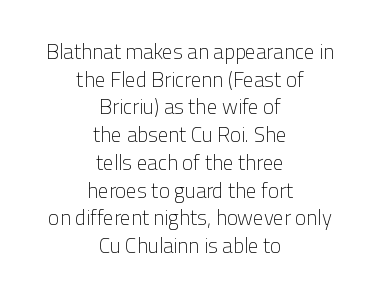
Line starts and ends both wander, symmetrically. A bare baseline throughout the passage. The strokes are not fattened; the text isn't bold. If you measured baseline to baseline, you'd find a middling distance. These lines were composed using upright roman letters.
